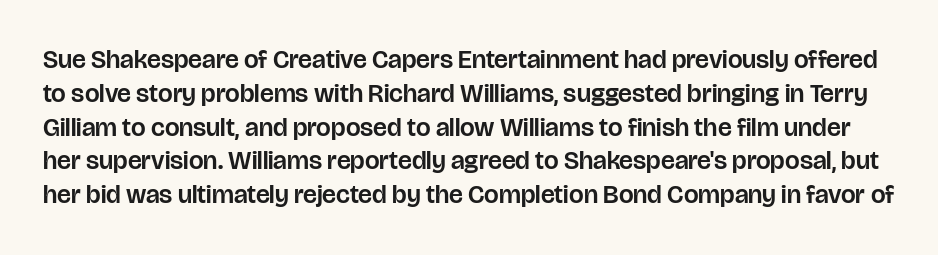
The image shows 26 px text type, upright; set normal line spacing (1.3x), normal letter spacing, not underlined.
